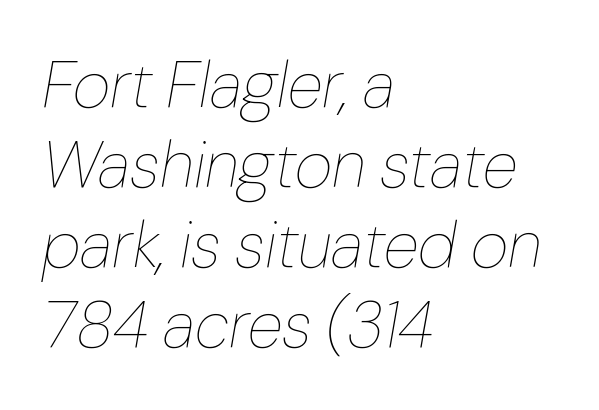
Q: Is the text bold? A: No.
Q: Is the text italic (slanted)? A: Yes, it leans right by about 10 degrees.
Q: Is the text underlined? A: No.
Q: How is the paragraph aligned? A: Left-aligned.
Q: Is the spacing between letters normal or unusually wide? A: Normal.
Q: Width (condensed, normal, or wide)? A: Normal.
Q: Stroke contrast? A: Low.
Q: x-height? A: Medium.
Q: Monospaced? A: No.
